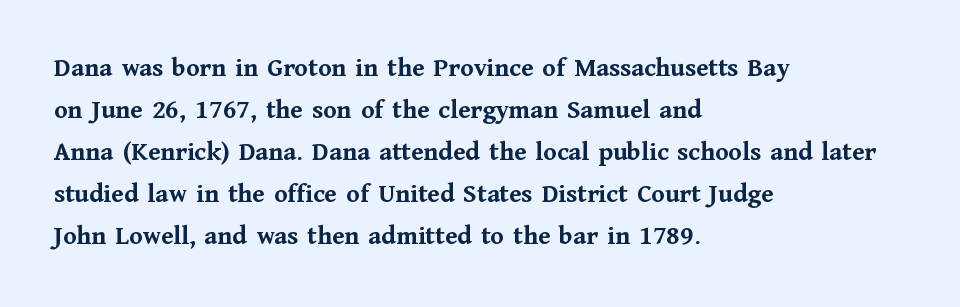
The image shows 27 px bold type, upright; set left-aligned, normal line spacing (1.56x), normal letter spacing, not underlined.
